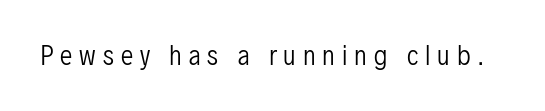
Q: Is the text bold? A: No.
Q: Is the text italic (slanted)? A: No, it is upright.
Q: Is the text underlined? A: No.
Q: Is the spacing between letters normal or unusually wide? A: Unusually wide.
